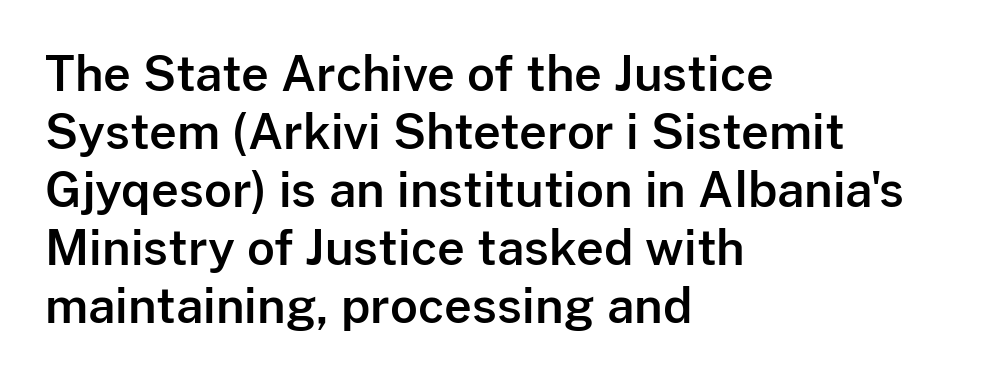
Q: Is the text italic (slanted)? A: No, it is upright.
Q: Is the typeface a serif or a sans-serif typeface? A: Sans-serif.
Q: Is the text underlined? A: No.
Q: How is the paragraph aligned? A: Left-aligned.
Q: Is the spacing between letters normal or unusually wide? A: Normal.
Q: Width (condensed, normal, or wide)? A: Normal.
Q: Stroke contrast? A: Low.
Q: x-height? A: Medium.
Q: Monospaced? A: No.
